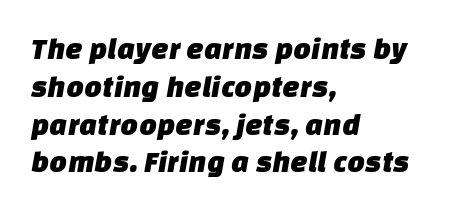
{"serif": "no", "width": "normal", "stroke_contrast": "low", "x_height": "large", "monospaced": "no", "underline": "no", "align": "left", "line_spacing_ratio": 1.22, "letter_spacing": "normal", "letter_spacing_em": 0.0, "glyph_px": 31}
